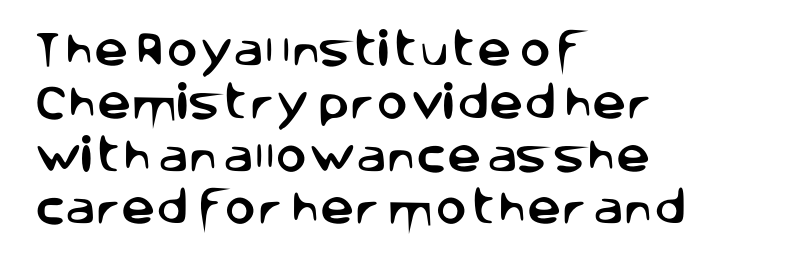
Q: Is the text italic (slanted)? A: No, it is upright.
Q: Is the typeface a serif or a sans-serif typeface? A: Sans-serif.
Q: Is the text underlined? A: No.
Q: How is the paragraph aligned? A: Left-aligned.
Q: Is the spacing between letters normal or unusually wide? A: Normal.
Q: Is the spacing between lines tight, normal or loose? A: Normal.
Q: Width (condensed, normal, or wide)? A: Normal.
Q: Stroke contrast? A: Low.
Q: x-height? A: Large.
Q: Monospaced? A: No.
